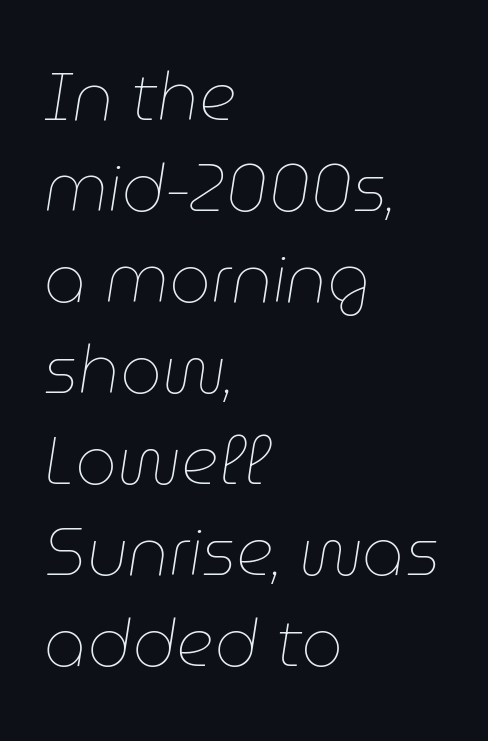
{"italic": "yes", "lean": "right", "slant_degrees": 9, "bold": "no", "weight": "thin", "width": "normal", "stroke_contrast": "low", "x_height": "medium", "monospaced": "no", "underline": "no", "align": "left", "line_spacing": "normal", "line_spacing_ratio": 1.38, "letter_spacing": "normal", "letter_spacing_em": 0.0, "glyph_px": 66}
